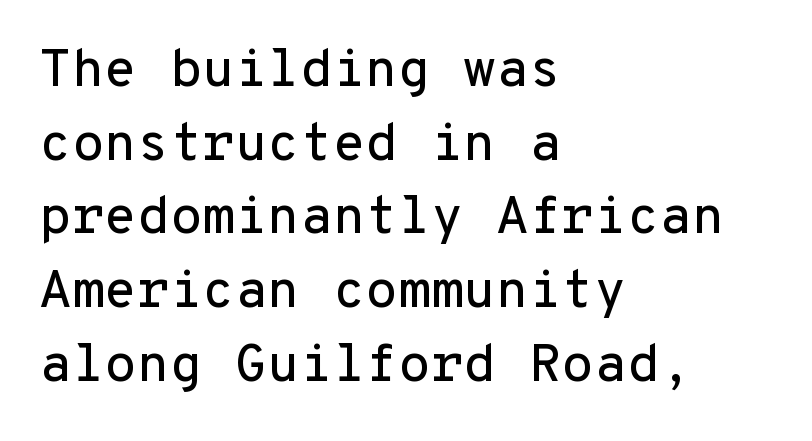
The image shows 53 px sans-serif type, upright, monospaced; set left-aligned, normal line spacing (1.39x), normal letter spacing, not underlined; low stroke contrast and a medium x-height.
